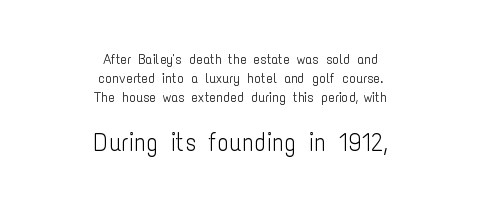
Q: Is the text bold? A: No.
Q: Is the text italic (slanted)? A: No, it is upright.
Q: Is the text underlined? A: No.
Q: How is the paragraph aligned? A: Centered.
Q: Is the spacing between letters normal or unusually wide? A: Normal.
Q: Is the spacing between lines tight, normal or loose? A: Normal.
Q: Which block of text is set in a larger size, the first (top) or the second (bottom)? A: The second (bottom) one.
